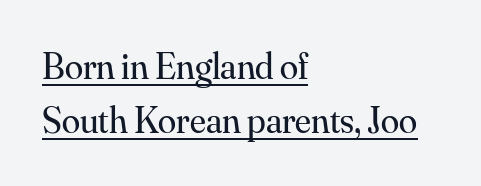
The image shows 37 px regular-weight serif type, upright; set left-aligned, normal line spacing (1.46x), normal letter spacing, underlined; medium stroke contrast and a small x-height.
